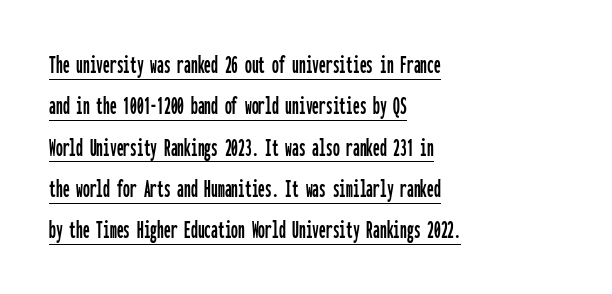
The image shows 27 px text type, upright; set left-aligned, normal line spacing (1.53x), normal letter spacing, underlined.
